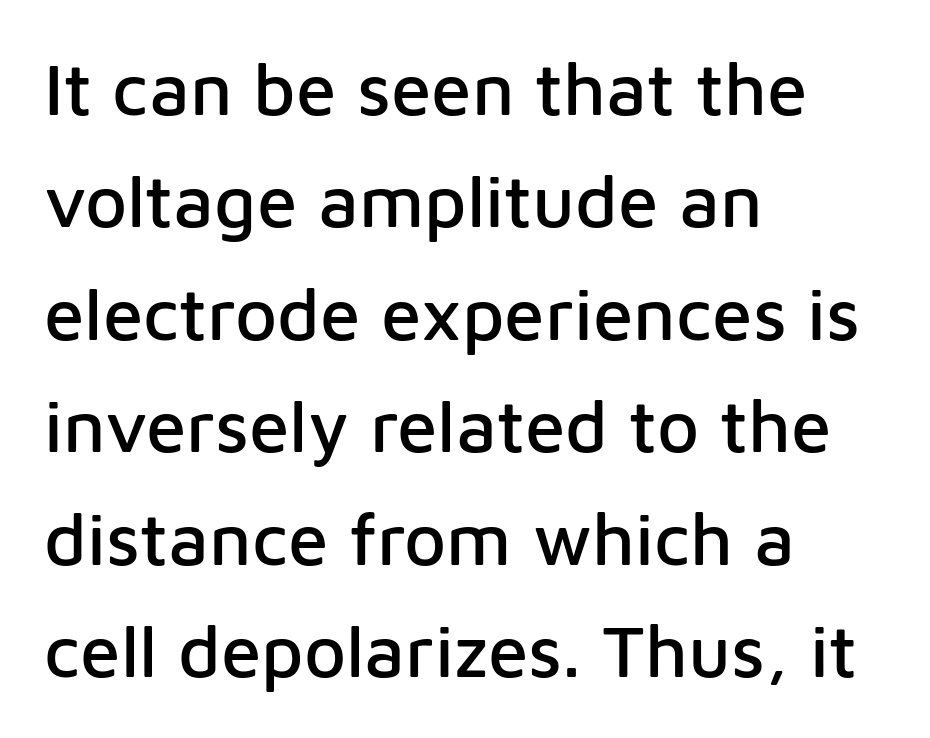
Q: Is the text italic (slanted)? A: No, it is upright.
Q: Is the typeface a serif or a sans-serif typeface? A: Sans-serif.
Q: Is the text underlined? A: No.
Q: How is the paragraph aligned? A: Left-aligned.
Q: Is the spacing between letters normal or unusually wide? A: Normal.
Q: Is the spacing between lines tight, normal or loose? A: Normal.
Q: Width (condensed, normal, or wide)? A: Normal.
Q: Stroke contrast? A: Low.
Q: x-height? A: Medium.
Q: Monospaced? A: No.
